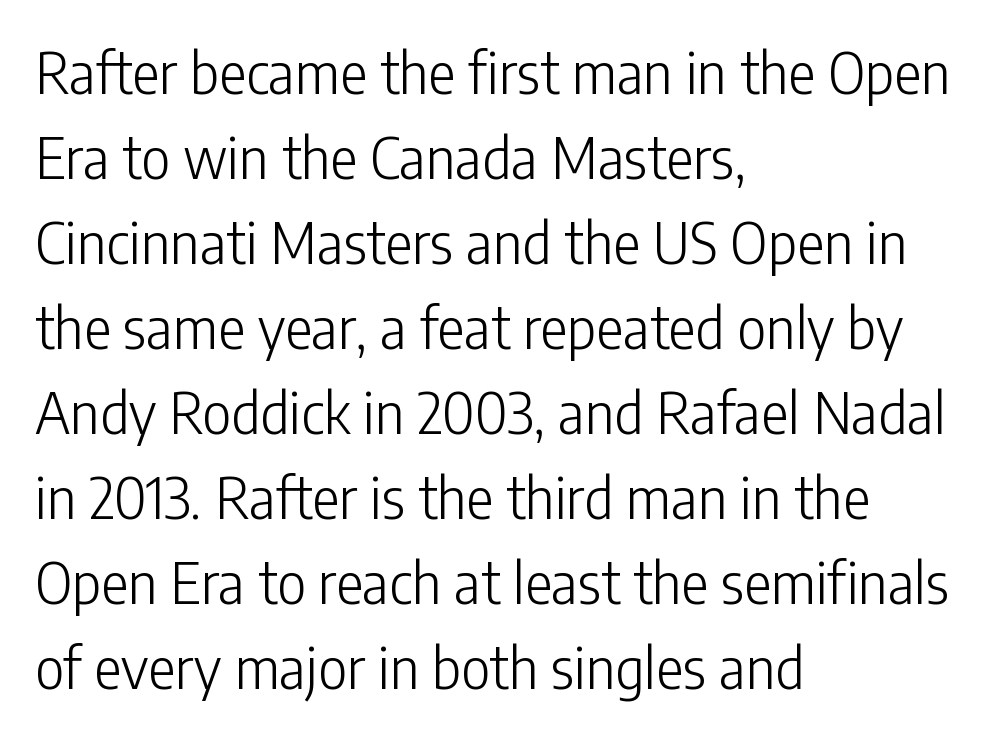
The image shows 57 px light, condensed sans-serif type, upright; set left-aligned, normal line spacing (1.49x), normal letter spacing, not underlined; low stroke contrast and a medium x-height.
